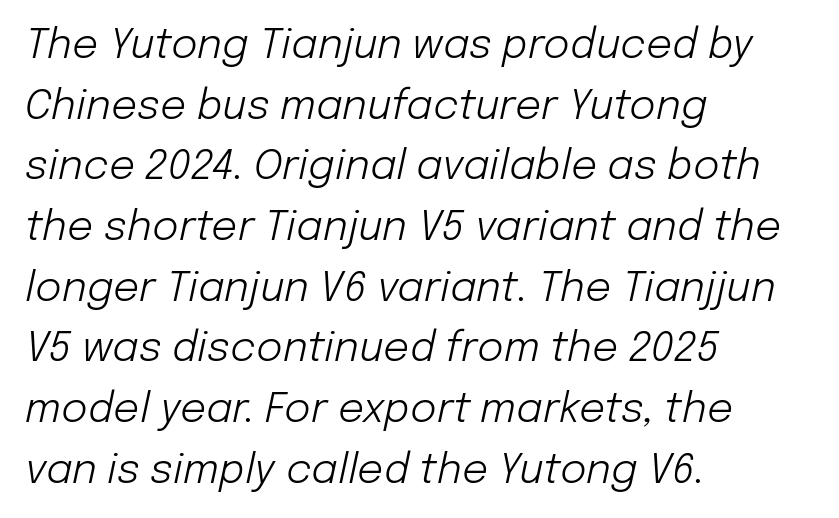
Q: Is the text bold? A: No.
Q: Is the text italic (slanted)? A: Yes, it leans right by about 12 degrees.
Q: Is the text underlined? A: No.
Q: How is the paragraph aligned? A: Left-aligned.
Q: Is the spacing between letters normal or unusually wide? A: Normal.
Q: Is the spacing between lines tight, normal or loose? A: Normal.
Q: Width (condensed, normal, or wide)? A: Normal.
Q: Stroke contrast? A: Low.
Q: x-height? A: Medium.
Q: Monospaced? A: No.
